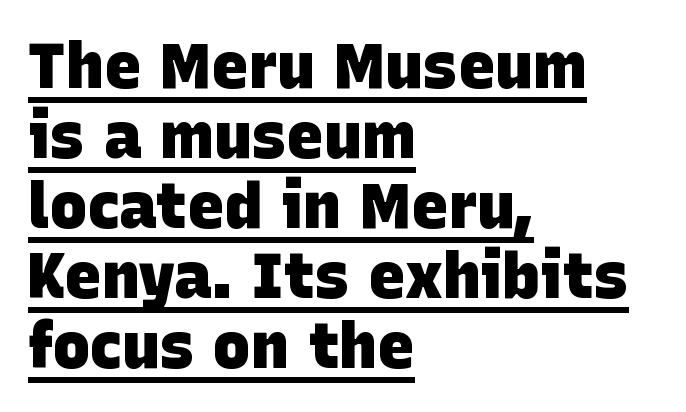
Q: Is the text bold? A: Yes.
Q: Is the typeface a serif or a sans-serif typeface? A: Sans-serif.
Q: Is the text underlined? A: Yes.
Q: How is the paragraph aligned? A: Left-aligned.
Q: Is the spacing between letters normal or unusually wide? A: Normal.
Q: Is the spacing between lines tight, normal or loose? A: Tight.
Q: Width (condensed, normal, or wide)? A: Normal.
Q: Stroke contrast? A: Low.
Q: x-height? A: Large.
Q: Monospaced? A: No.
